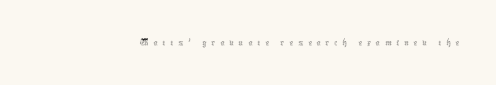
{"italic": "no", "bold": "no", "underline": "no", "letter_spacing": "wide", "letter_spacing_em": 0.25, "glyph_px": 20}
